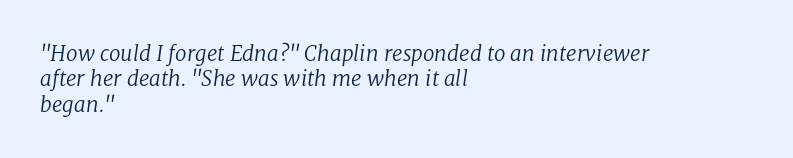
The passage shown is not underscored anywhere. The text carries the slant typical of an italic or oblique font. Which margin do the lines hug? The left one — the right edge is uneven. The line texture is even and compact thanks to regular tracking. Caption: face not bold, strokes unweighted.
